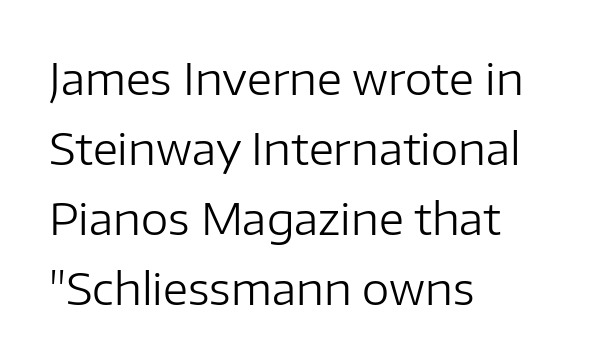
{"serif": "no", "italic": "no", "bold": "no", "weight": "regular", "width": "normal", "stroke_contrast": "low", "x_height": "medium", "monospaced": "no", "underline": "no", "align": "left", "line_spacing": "normal", "line_spacing_ratio": 1.59, "letter_spacing": "normal", "letter_spacing_em": 0.0, "glyph_px": 44}
